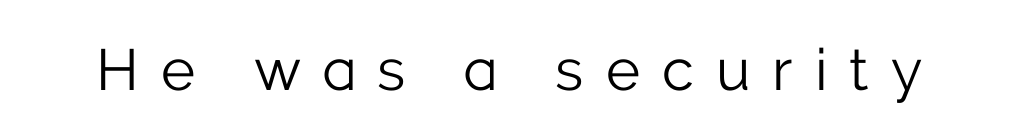
The image shows 58 px light sans-serif type, upright; set unusually wide letter spacing (+0.38 em), not underlined; low stroke contrast and a medium x-height.
